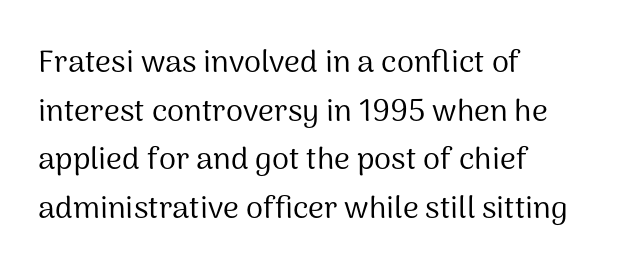
The image shows 31 px regular-weight sans-serif type, upright; set left-aligned, normal line spacing (1.57x), normal letter spacing, not underlined; medium stroke contrast and a medium x-height.
